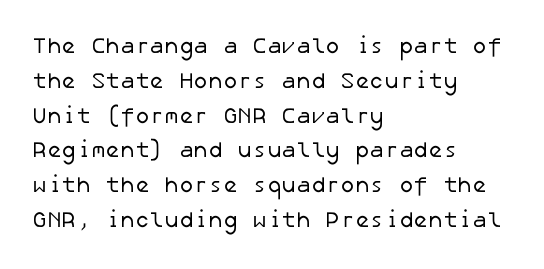
{"bold": "no", "underline": "no", "align": "left", "line_spacing": "normal", "line_spacing_ratio": 1.58, "letter_spacing": "normal", "letter_spacing_em": 0.0, "glyph_px": 22}
